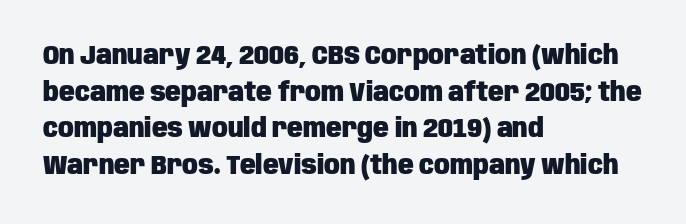
Caption: multi-line text, flush left, ragged right. Look at the tracking — it's just the regular setting, nothing added. Upright lettering throughout. The passage shown is emphatically bold. The passage shown is not underscored anywhere.
